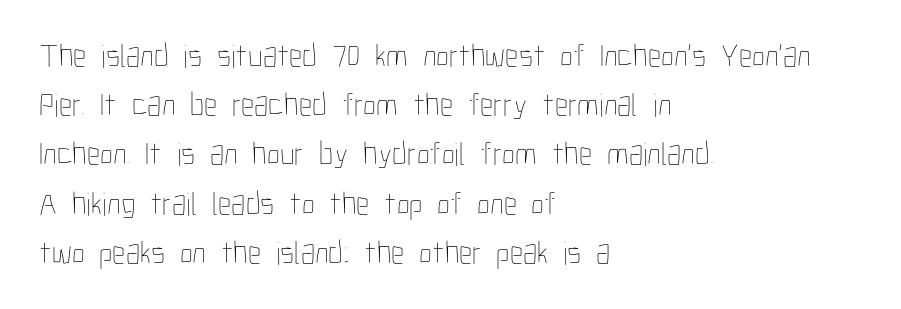
Q: Is the text bold? A: No.
Q: Is the text italic (slanted)? A: No, it is upright.
Q: Is the text underlined? A: No.
Q: How is the paragraph aligned? A: Left-aligned.
Q: Is the spacing between letters normal or unusually wide? A: Normal.
Q: Is the spacing between lines tight, normal or loose? A: Normal.
Q: Width (condensed, normal, or wide)? A: Condensed.
Q: Stroke contrast? A: Low.
Q: x-height? A: Medium.
Q: Monospaced? A: No.
